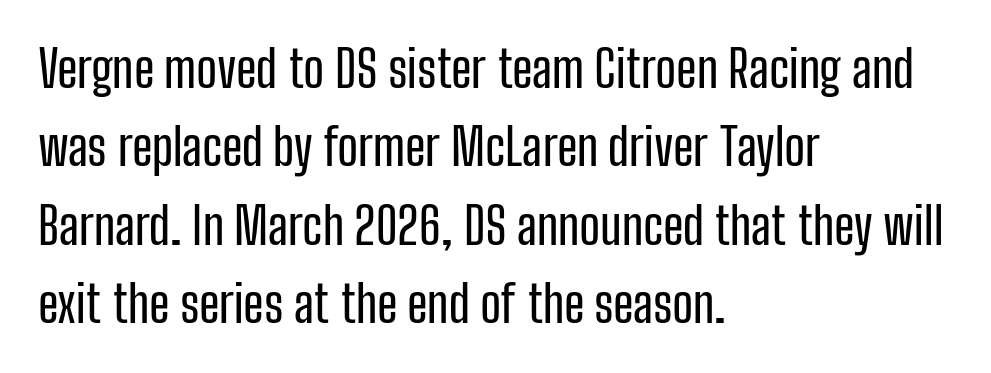
The type sits square on the baseline with zero lean. These lines are rendered in a variable-pitch font. Unmarked baselines from the first word to the last. Reading down the column, the eye jumps a familiar distance to each next line. A typesetter would call this zero additional tracking.
